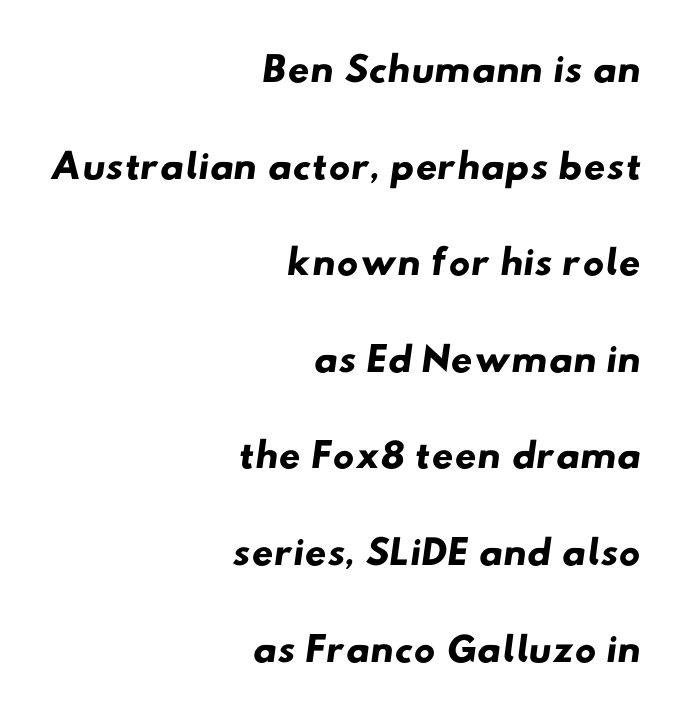
Q: Is the typeface a serif or a sans-serif typeface? A: Sans-serif.
Q: Is the text underlined? A: No.
Q: How is the paragraph aligned? A: Right-aligned.
Q: Is the spacing between letters normal or unusually wide? A: Normal.
Q: Is the spacing between lines tight, normal or loose? A: Normal.
Q: Width (condensed, normal, or wide)? A: Wide.
Q: Stroke contrast? A: Low.
Q: x-height? A: Small.
Q: Monospaced? A: No.
